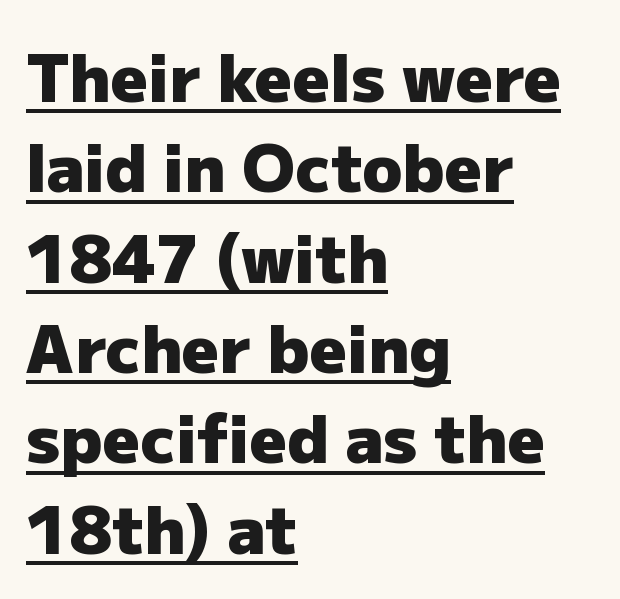
{"serif": "no", "italic": "no", "bold": "yes", "weight": "heavy", "width": "normal", "stroke_contrast": "low", "x_height": "medium", "monospaced": "no", "underline": "yes", "align": "left", "line_spacing": "normal", "line_spacing_ratio": 1.39, "letter_spacing": "normal", "letter_spacing_em": 0.0, "glyph_px": 65}
